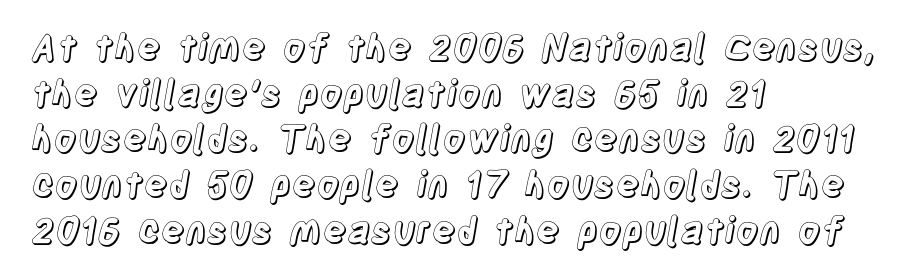
The space directly below the letters is spotless. Notice how the passage keeps a crisp vertical edge on the left only. Interline gaps are of average width in this sample. Spacing between characters is what you'd get straight out of the box. These lines are rendered in a variable-pitch font.
